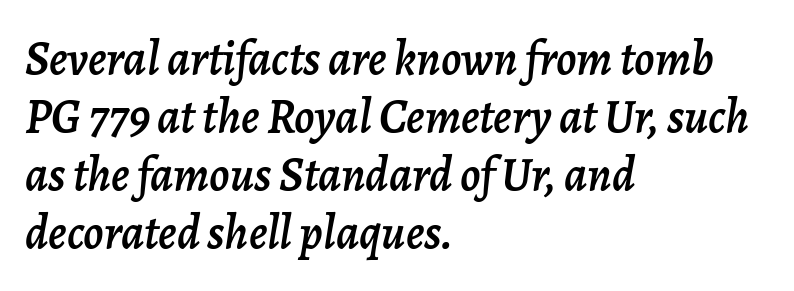
Italic: yes, the glyphs are oblique. Standard letterfit; no display-style spreading of the glyphs. The foot of each line stays bare and open. The typesetter chose a ragged-right arrangement here. You could not count columns in this text — the font is proportionally spaced.
